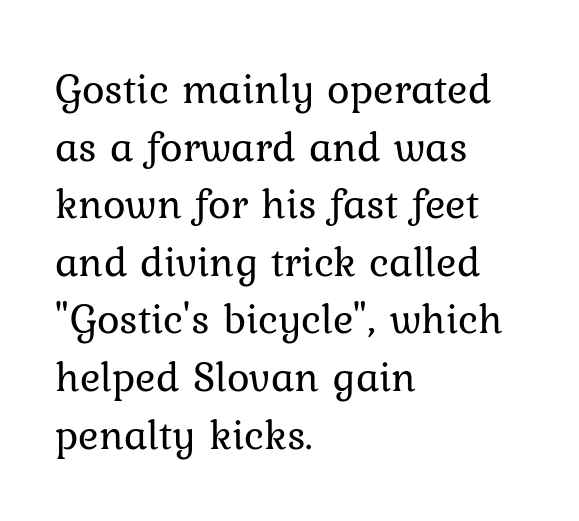
Q: Is the text bold? A: No.
Q: Is the text italic (slanted)? A: No, it is upright.
Q: Is the text underlined? A: No.
Q: How is the paragraph aligned? A: Left-aligned.
Q: Is the spacing between letters normal or unusually wide? A: Normal.
Q: Is the spacing between lines tight, normal or loose? A: Normal.
Q: Width (condensed, normal, or wide)? A: Normal.
Q: Stroke contrast? A: Low.
Q: x-height? A: Medium.
Q: Monospaced? A: No.
